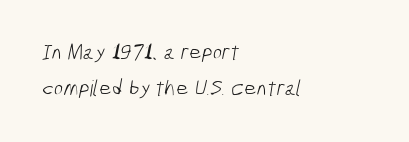
Heaviness? Minimal to ordinary, like unemphasized prose. The area under the type is left untouched. Here the glyphs are tracked normally, forming tight word shapes. Summary of vertical rhythm: regular, with standard interline spacing. This rendering uses left alignment, leaving the right contour irregular.
